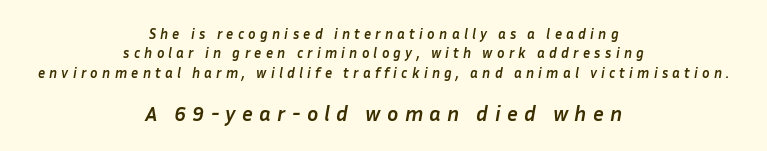
{"italic": "yes", "lean": "right", "slant_degrees": 10, "bold": "yes", "underline": "no", "align": "center", "line_spacing": "normal", "line_spacing_ratio": 1.38, "letter_spacing": "wide", "letter_spacing_em": 0.3, "larger_block": "second", "size_ratio": 1.5, "glyph_px": 21}
